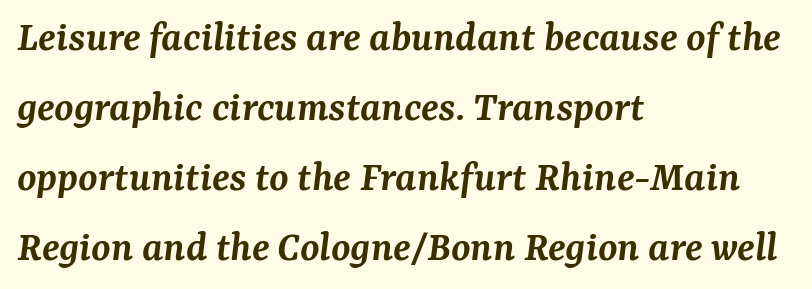
{"serif": "yes", "italic": "yes", "lean": "right", "slant_degrees": 7, "bold": "semi", "weight": "semibold", "width": "normal", "stroke_contrast": "medium", "x_height": "medium", "monospaced": "no", "underline": "no", "align": "left", "line_spacing": "normal", "line_spacing_ratio": 1.59, "letter_spacing": "normal", "letter_spacing_em": 0.0, "glyph_px": 44}
